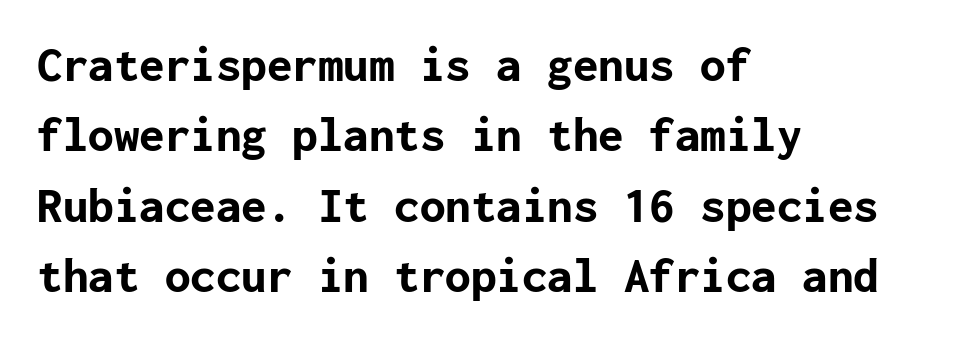
The image shows 51 px bold sans-serif type, upright; set left-aligned, normal line spacing (1.38x), normal letter spacing, not underlined; low stroke contrast and a medium x-height.
